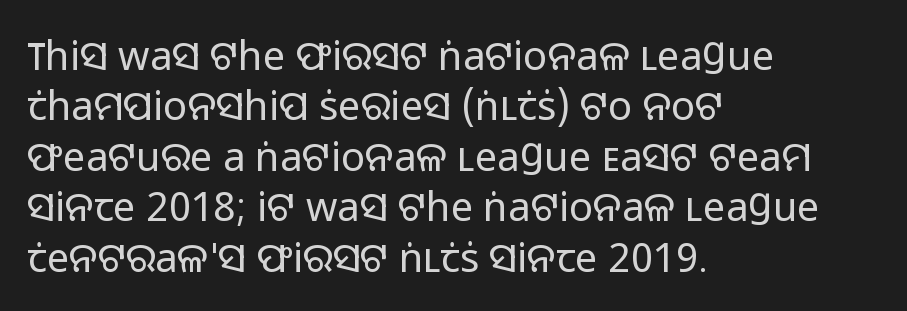
Q: Is the text bold? A: No.
Q: Is the text italic (slanted)? A: No, it is upright.
Q: Is the typeface a serif or a sans-serif typeface? A: Sans-serif.
Q: Is the text underlined? A: No.
Q: How is the paragraph aligned? A: Left-aligned.
Q: Is the spacing between letters normal or unusually wide? A: Normal.
Q: Is the spacing between lines tight, normal or loose? A: Normal.
Q: Width (condensed, normal, or wide)? A: Normal.
Q: Stroke contrast? A: Low.
Q: x-height? A: Medium.
Q: Monospaced? A: No.
